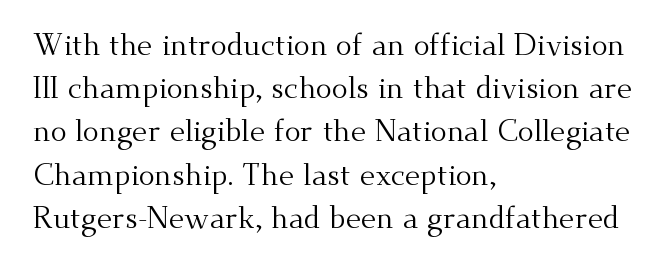
The image shows 30 px regular-weight serif type, upright; set left-aligned, normal line spacing (1.44x), normal letter spacing, not underlined; medium stroke contrast and a small x-height.
